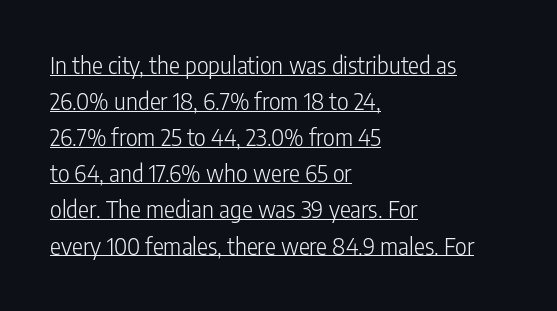
The rendering uses the underline text-decoration. Stems here are at most as thick as an everyday book face. The rag falls on the right side of this text block. Ascenders rise straight up at ninety degrees.
